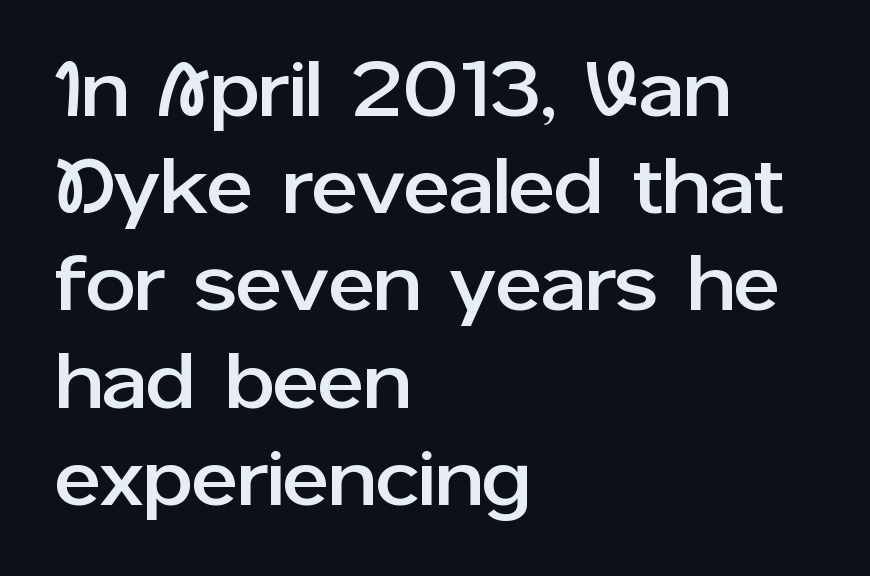
{"serif": "no", "italic": "no", "width": "normal", "stroke_contrast": "low", "x_height": "medium", "monospaced": "no", "underline": "no", "align": "left", "line_spacing_ratio": 1.23, "letter_spacing": "normal", "letter_spacing_em": 0.0, "glyph_px": 79}
